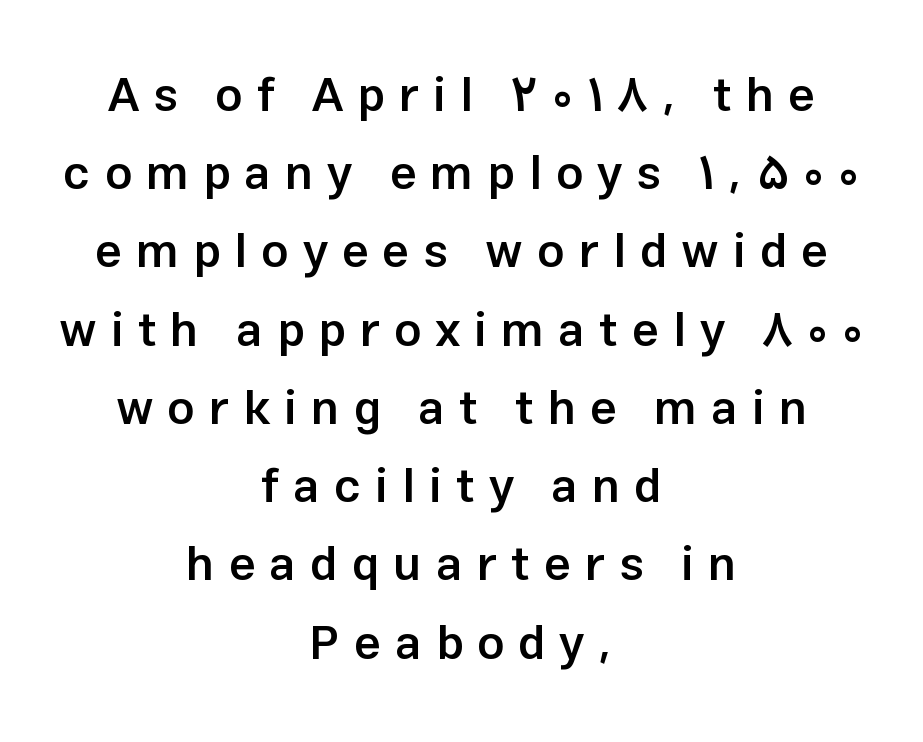
{"serif": "no", "italic": "no", "bold": "semi", "weight": "semibold", "width": "normal", "stroke_contrast": "low", "x_height": "medium", "monospaced": "no", "underline": "no", "align": "center", "line_spacing": "normal", "line_spacing_ratio": 1.63, "letter_spacing": "wide", "letter_spacing_em": 0.29, "glyph_px": 48}
